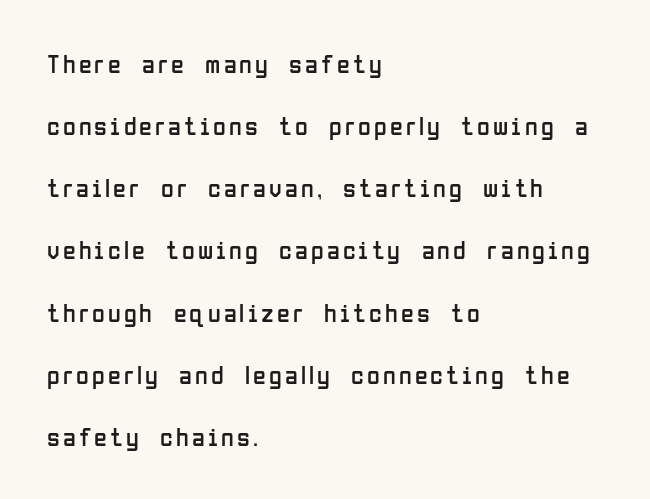
The image shows 26 px text type, upright; set left-aligned, loose line spacing (2.39x), not underlined.
